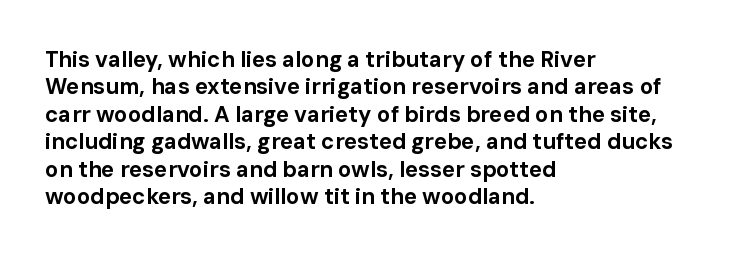
{"italic": "no", "bold": "yes", "underline": "no", "align": "left", "line_spacing": "normal", "line_spacing_ratio": 1.25, "letter_spacing": "normal", "letter_spacing_em": 0.0, "glyph_px": 22}
